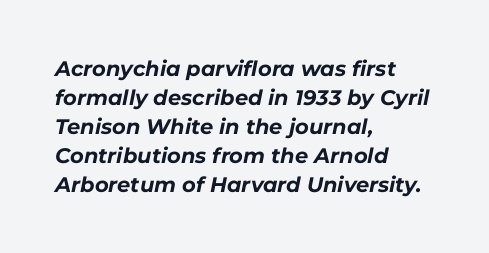
{"italic": "yes", "lean": "right", "slant_degrees": 11, "bold": "yes", "underline": "no", "align": "left", "line_spacing": "normal", "line_spacing_ratio": 1.38, "letter_spacing": "normal", "letter_spacing_em": 0.0, "glyph_px": 21}
